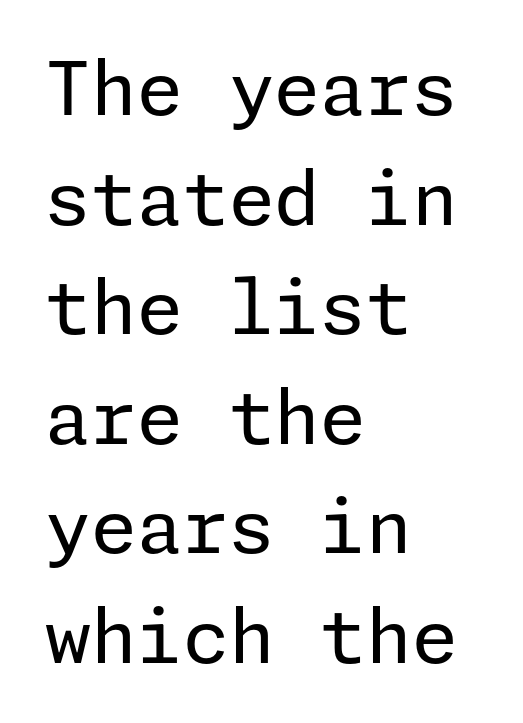
Is the letter spacing exaggerated? No — it looks like the ordinary default. A clean baseline with only descenders dipping below it. I'd call this a sans setting — the letters go barefoot. Posture: vertical. The weight tops out at a normal text grade. A typesetter would call this leading conventional body-copy spacing.
